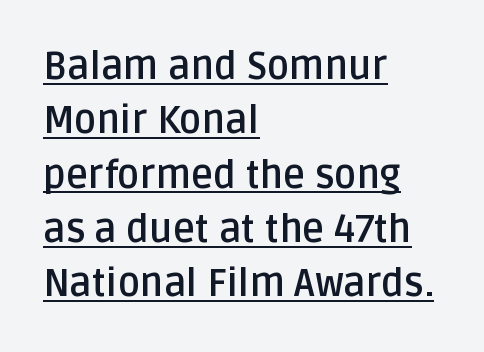
{"serif": "no", "italic": "no", "bold": "yes", "weight": "semibold", "width": "normal", "stroke_contrast": "low", "x_height": "large", "monospaced": "no", "underline": "yes", "align": "left", "line_spacing": "normal", "line_spacing_ratio": 1.43, "letter_spacing": "normal", "letter_spacing_em": 0.0, "glyph_px": 38}
